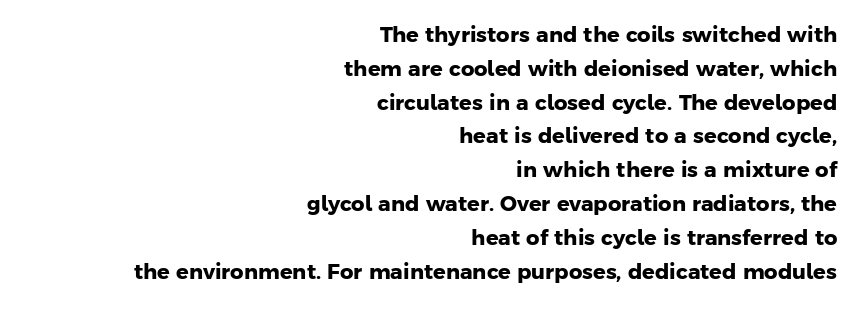
Q: Is the text bold? A: Yes.
Q: Is the text underlined? A: No.
Q: How is the paragraph aligned? A: Right-aligned.
Q: Is the spacing between letters normal or unusually wide? A: Normal.
Q: Is the spacing between lines tight, normal or loose? A: Normal.
